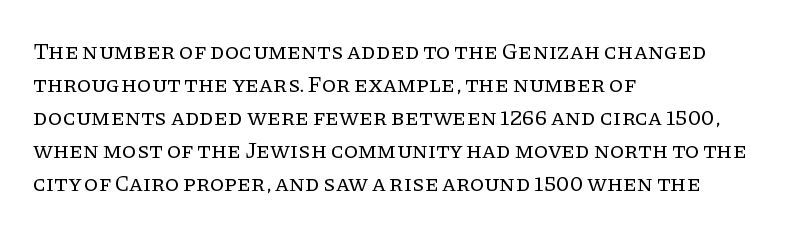
Q: Is the text bold? A: No.
Q: Is the text italic (slanted)? A: No, it is upright.
Q: Is the text underlined? A: No.
Q: How is the paragraph aligned? A: Left-aligned.
Q: Is the spacing between letters normal or unusually wide? A: Normal.
Q: Is the spacing between lines tight, normal or loose? A: Normal.
